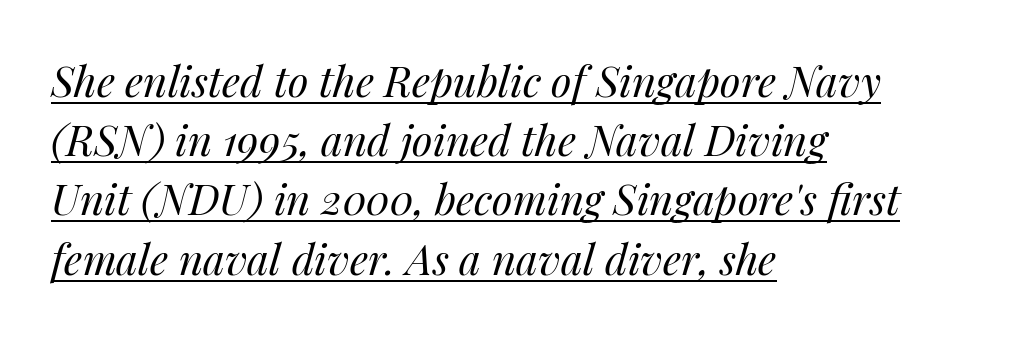
A classic flush-left, rag-right setting is used for this passage. Between one letter and the next there's only the usual sliver of space. If you drew a line through each stem, it would be angled. Honestly, the underline is the first thing you notice here. The rows are spaced the way most documents space them.
